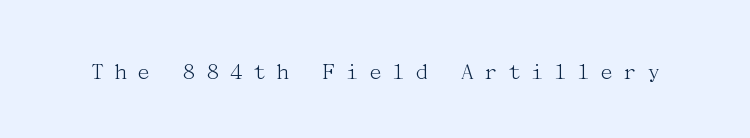
Q: Is the text bold? A: No.
Q: Is the text italic (slanted)? A: No, it is upright.
Q: Is the text underlined? A: No.
Q: Is the spacing between letters normal or unusually wide? A: Unusually wide.
